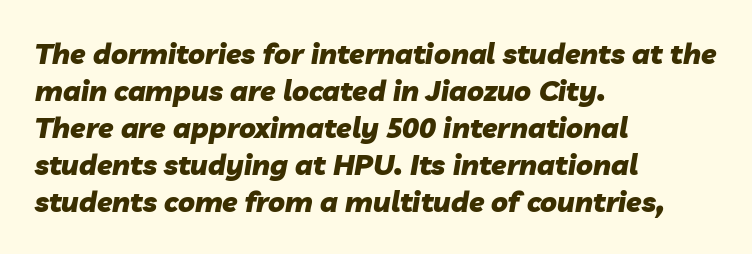
The image shows 28 px heavy type, italic (leaning right); set left-aligned, normal line spacing (1.32x), normal letter spacing, not underlined; low stroke contrast and a medium x-height.
